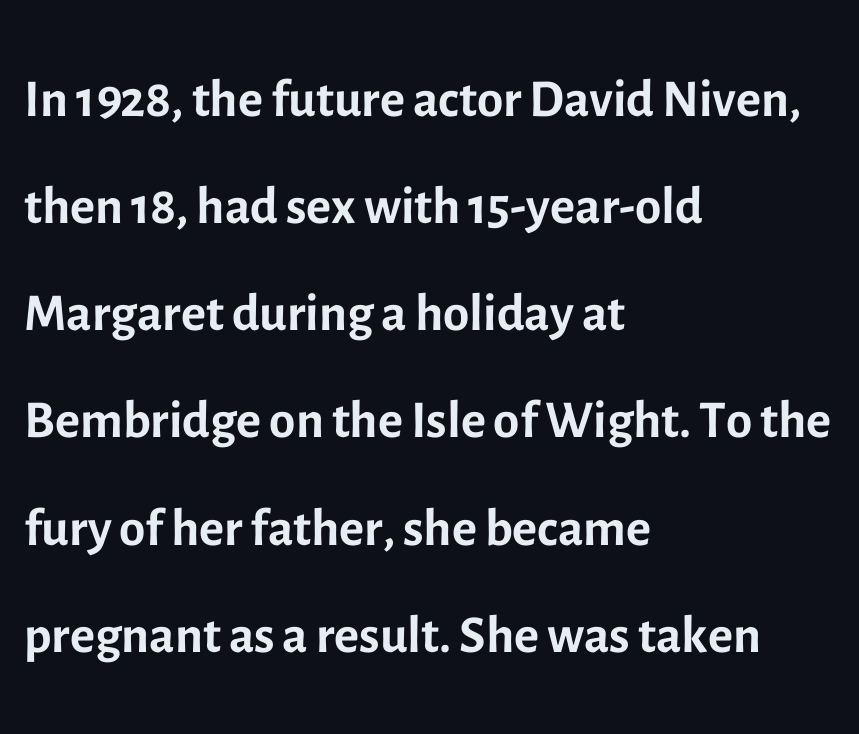
Q: Is the text bold? A: No.
Q: Is the text italic (slanted)? A: No, it is upright.
Q: Is the typeface a serif or a sans-serif typeface? A: Sans-serif.
Q: Is the text underlined? A: No.
Q: How is the paragraph aligned? A: Left-aligned.
Q: Is the spacing between letters normal or unusually wide? A: Normal.
Q: Is the spacing between lines tight, normal or loose? A: Normal.
Q: Width (condensed, normal, or wide)? A: Normal.
Q: x-height? A: Medium.
Q: Monospaced? A: No.
